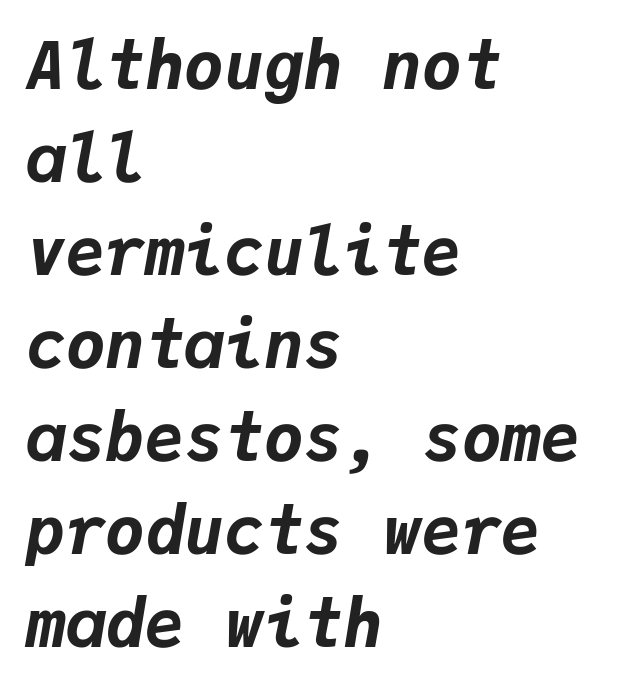
{"italic": "yes", "lean": "right", "slant_degrees": 9, "bold": "yes", "weight": "bold", "width": "normal", "stroke_contrast": "low", "x_height": "medium", "monospaced": "yes", "underline": "no", "align": "left", "line_spacing": "normal", "line_spacing_ratio": 1.41, "letter_spacing": "normal", "letter_spacing_em": 0.0, "glyph_px": 66}
